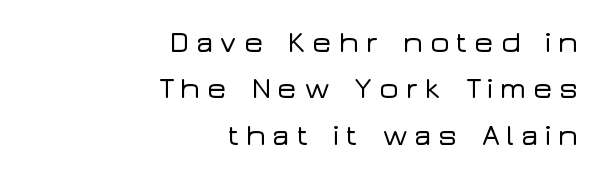
{"serif": "no", "italic": "no", "width": "wide", "stroke_contrast": "low", "x_height": "medium", "monospaced": "no", "underline": "no", "align": "right", "line_spacing": "normal", "line_spacing_ratio": 1.55, "letter_spacing": "wide", "letter_spacing_em": 0.2, "glyph_px": 30}
